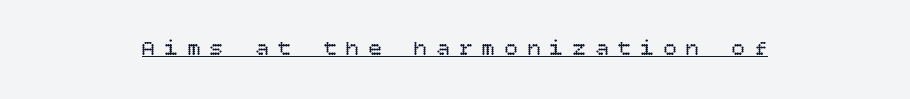
{"italic": "no", "bold": "no", "underline": "yes", "align": "center", "letter_spacing": "wide", "letter_spacing_em": 0.43, "glyph_px": 22}
